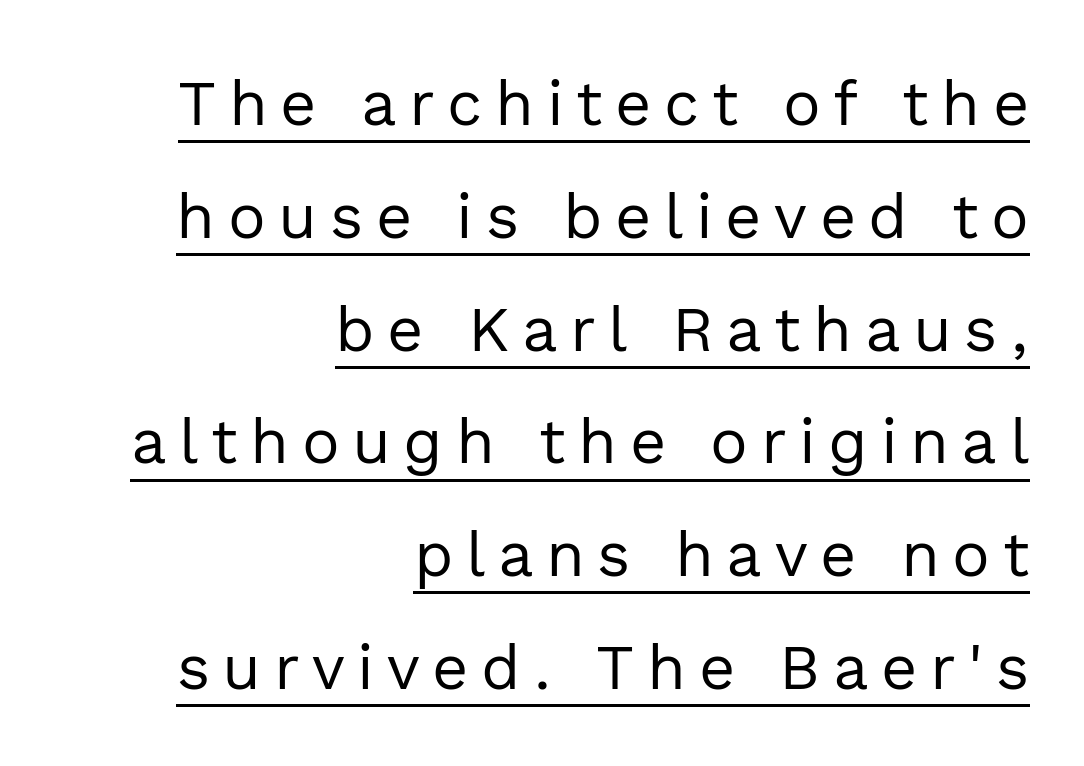
Q: Is the text bold? A: No.
Q: Is the text italic (slanted)? A: No, it is upright.
Q: Is the typeface a serif or a sans-serif typeface? A: Sans-serif.
Q: Is the text underlined? A: Yes.
Q: How is the paragraph aligned? A: Right-aligned.
Q: Is the spacing between letters normal or unusually wide? A: Unusually wide.
Q: Width (condensed, normal, or wide)? A: Normal.
Q: x-height? A: Medium.
Q: Monospaced? A: No.
